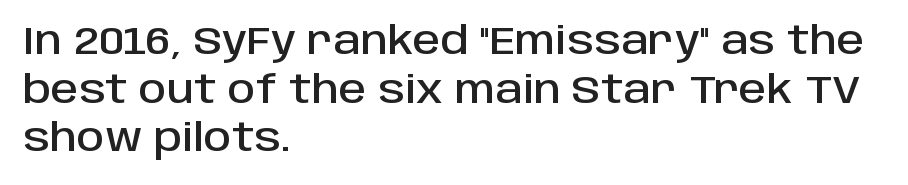
Does the copy run flush right? No — it runs flush left. You can tell from the bare stems that sans-serif type was used. The face used here is rendered with its standard letterfit. Quick note: interline space is typical. Italic? Not at all — the glyphs are vertical. Varying glyph widths throughout — classic text-font behaviour.
